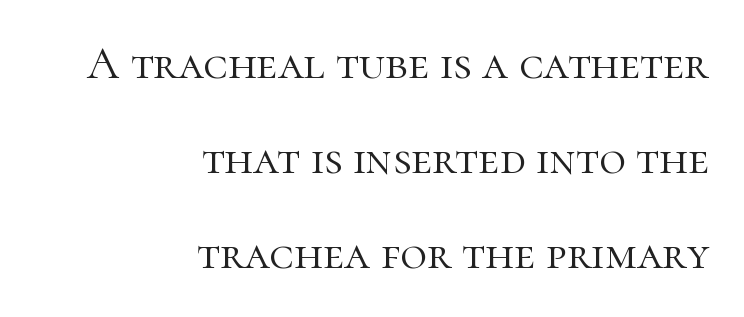
Reading down the block, your eye finds every line finishing at a fixed right position. Does extra space separate the letters? No, they use regular spacing. Letters rest on an invisible, unmarked baseline. Note the varied advance widths — an 'i' is clearly narrower than an 'm'.
